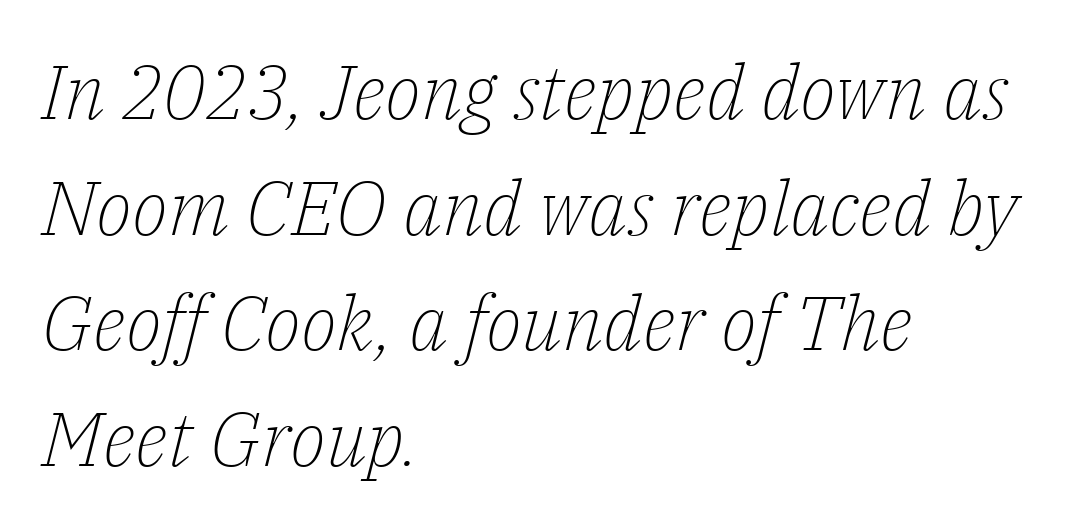
The image shows 76 px light serif type, italic (leaning right); set left-aligned, normal line spacing (1.52x), normal letter spacing, not underlined; low stroke contrast and a medium x-height.
